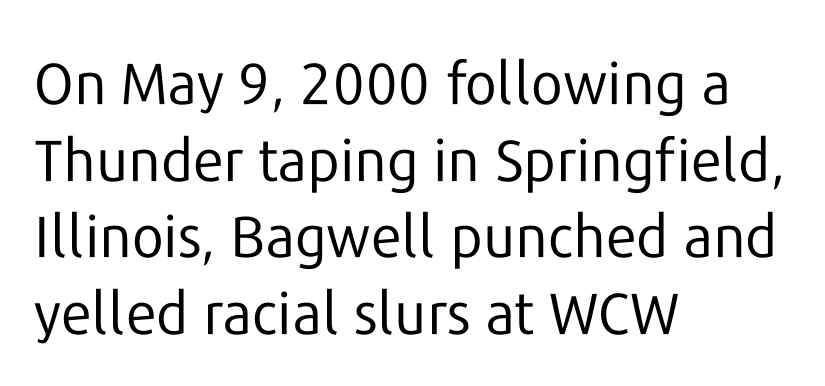
The image shows 58 px regular-weight sans-serif type, upright; set left-aligned, normal line spacing (1.32x), normal letter spacing, not underlined; low stroke contrast and a medium x-height.
